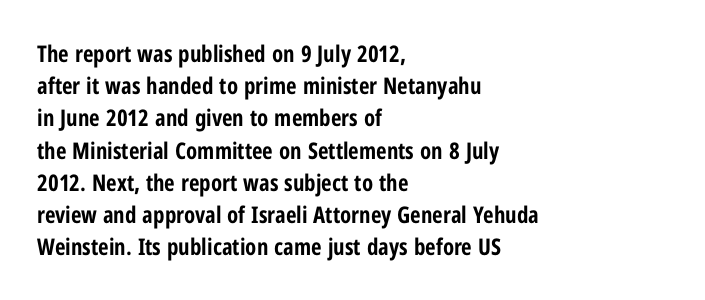
{"italic": "no", "bold": "yes", "underline": "no", "align": "left", "line_spacing": "normal", "line_spacing_ratio": 1.4, "letter_spacing": "normal", "letter_spacing_em": 0.0, "glyph_px": 23}
